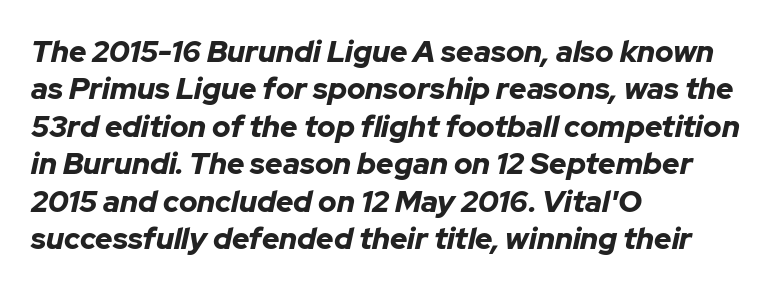
{"italic": "yes", "lean": "right", "slant_degrees": 12, "bold": "yes", "weight": "bold", "width": "normal", "stroke_contrast": "low", "x_height": "medium", "monospaced": "no", "underline": "no", "align": "left", "line_spacing": "normal", "line_spacing_ratio": 1.25, "letter_spacing": "normal", "letter_spacing_em": 0.0, "glyph_px": 30}
